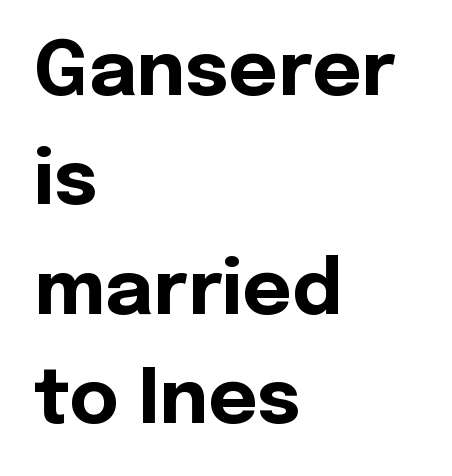
The image shows 76 px bold sans-serif type, upright; set left-aligned, normal line spacing (1.44x), normal letter spacing, not underlined; a medium x-height.
